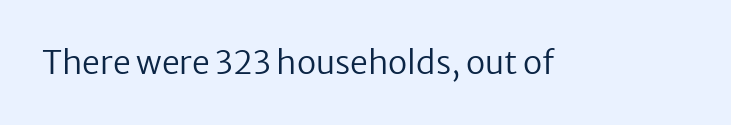
The rendering keeps characters at their native spacing. Each letter's strokes conclude bluntly, with no projecting serifs. Heaviness? Minimal to ordinary, like unemphasized prose. Clear beneath every line of the passage. Character widths vary here, with narrow letters taking less room than wide ones.
